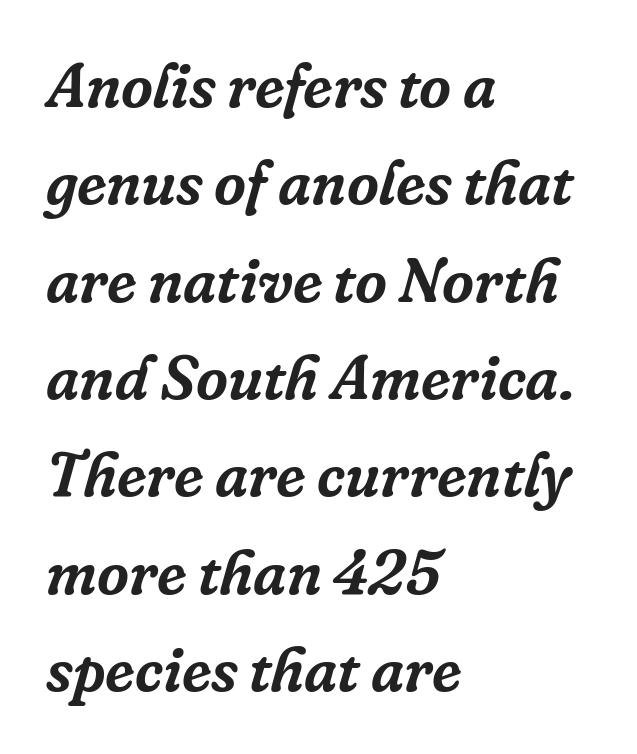
Unmarked baselines from the first word to the last. Yep, that's italic — everything's leaning. Regarding serifs, this sample has them. Visually the block forms a straight wall on the left and a jagged coastline on the right. Regarding leading, the lines here are spaced in the standard way.
